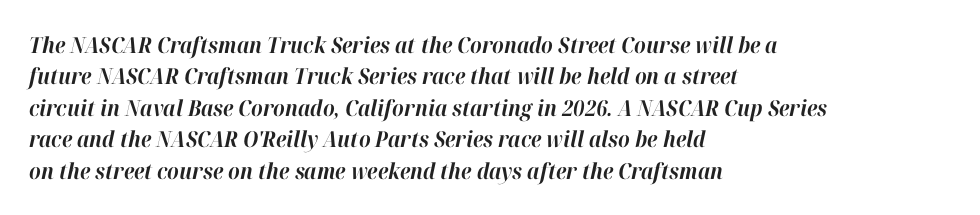
Q: Is the text bold? A: Yes.
Q: Is the text italic (slanted)? A: Yes, it leans right by about 12 degrees.
Q: Is the text underlined? A: No.
Q: How is the paragraph aligned? A: Left-aligned.
Q: Is the spacing between letters normal or unusually wide? A: Normal.
Q: Is the spacing between lines tight, normal or loose? A: Normal.
